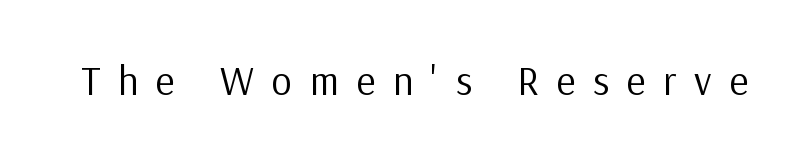
The image shows 40 px regular-weight sans-serif type, upright; set unusually wide letter spacing (+0.45 em), not underlined; low stroke contrast and a medium x-height.
